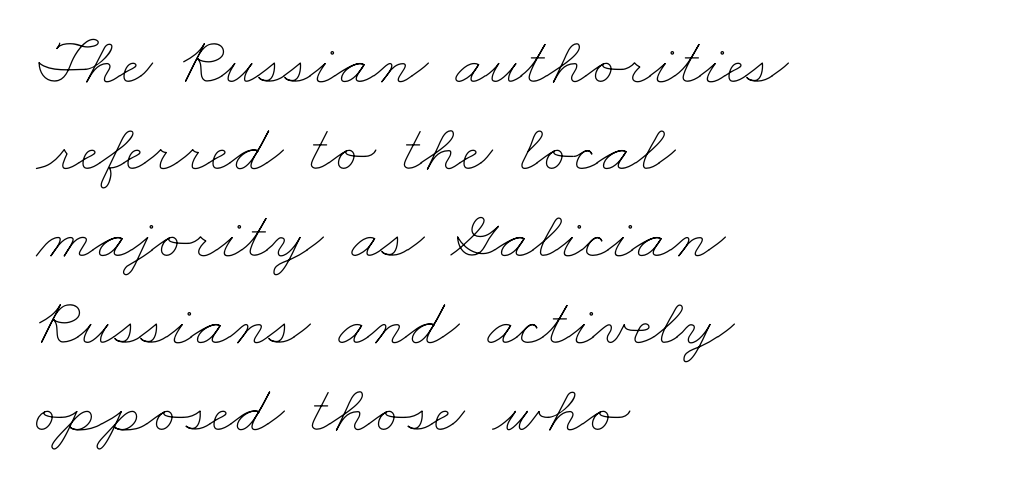
In CSS terms this would be text-align: left. Proportional: the letters do not fall into vertical columns. The space beneath each line is pristine and unruled. Does the leading feel generous? No, just average. The passage shown is not bold in any degree.
